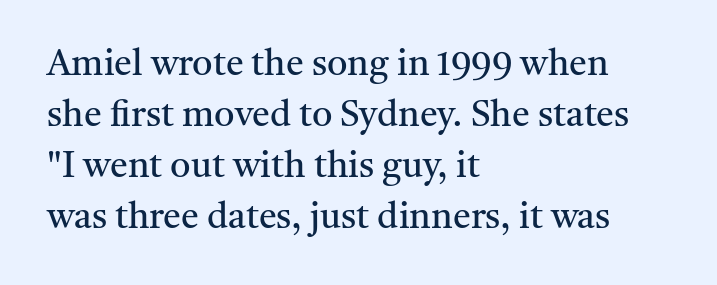
{"serif": "yes", "italic": "no", "bold": "no", "weight": "regular", "width": "normal", "stroke_contrast": "medium", "x_height": "medium", "monospaced": "no", "underline": "no", "align": "left", "line_spacing": "normal", "line_spacing_ratio": 1.42, "letter_spacing": "normal", "letter_spacing_em": 0.0, "glyph_px": 36}
